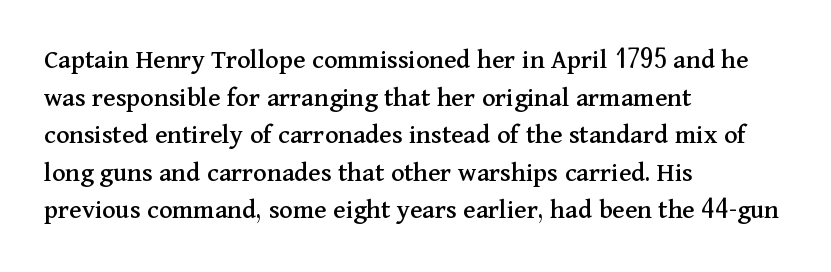
The baseline area is clear. Each new line begins a customary step beneath the previous one. The letters carry serifs — small finishing strokes at the ends of their stems. The lines are quadded left. If you drew a line through each stem, it would be perfectly vertical.
